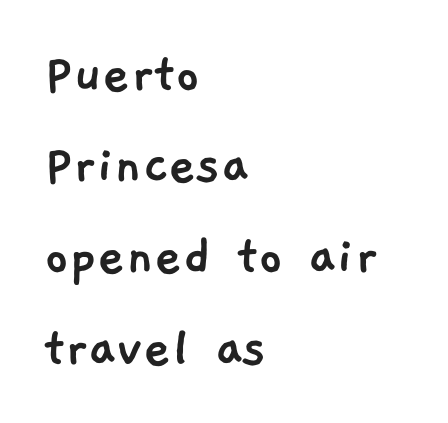
In terms of letterform style, serifs are entirely absent. Spacing verdict: proportional, widths tailored to each character. The passage shown is not underscored anywhere. Is the block centered? No — it sits flush against the left margin. The rendering uses a moderate line-height, typical for paragraphs.
